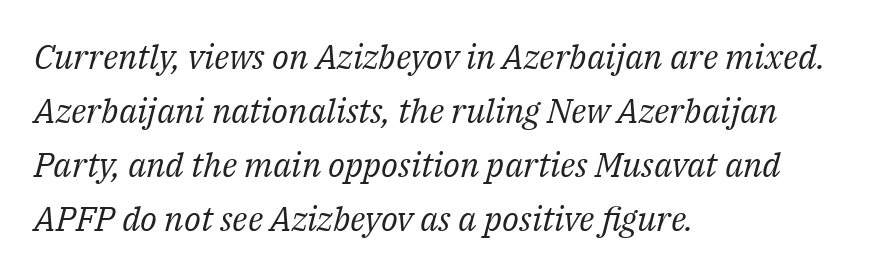
The image shows 34 px regular-weight serif type, italic (leaning right); set left-aligned, normal line spacing (1.59x), normal letter spacing, not underlined; medium stroke contrast and a medium x-height.
